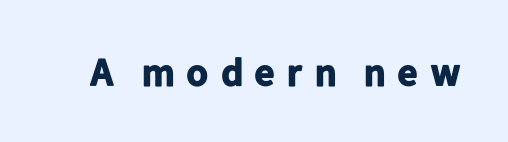
The image shows 39 px bold sans-serif type, upright; set unusually wide letter spacing (+0.24 em), not underlined; low stroke contrast and a medium x-height.
